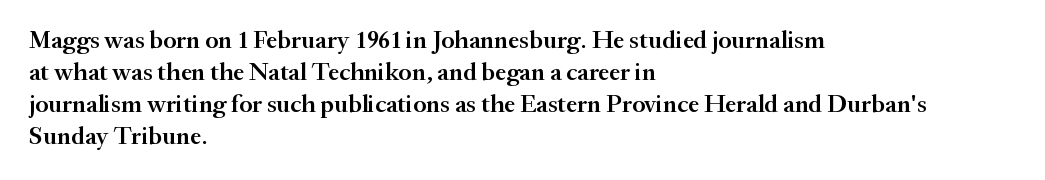
{"italic": "no", "bold": "semi", "underline": "no", "align": "left", "line_spacing": "normal", "line_spacing_ratio": 1.28, "letter_spacing": "normal", "letter_spacing_em": 0.0, "glyph_px": 25}
